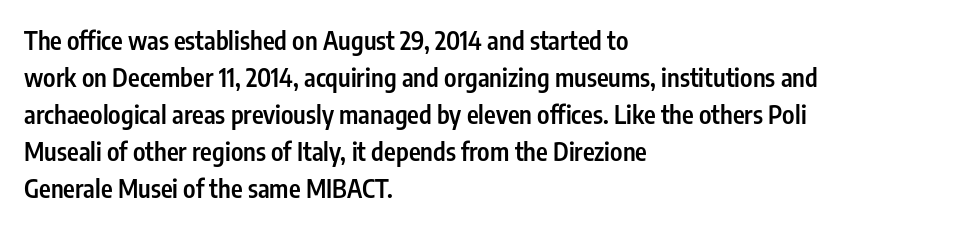
The image shows 25 px text type, upright; set left-aligned, normal line spacing (1.48x), normal letter spacing, not underlined.
